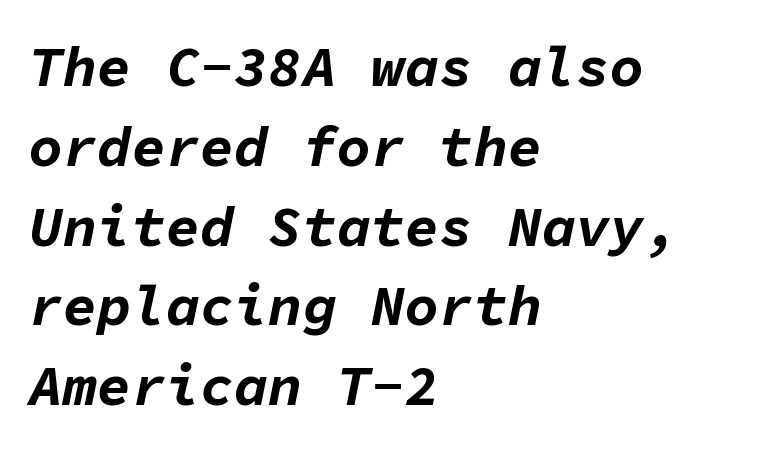
The image shows 57 px bold type, italic (leaning right), monospaced; set left-aligned, normal line spacing (1.4x), normal letter spacing, not underlined; low stroke contrast and a medium x-height.
